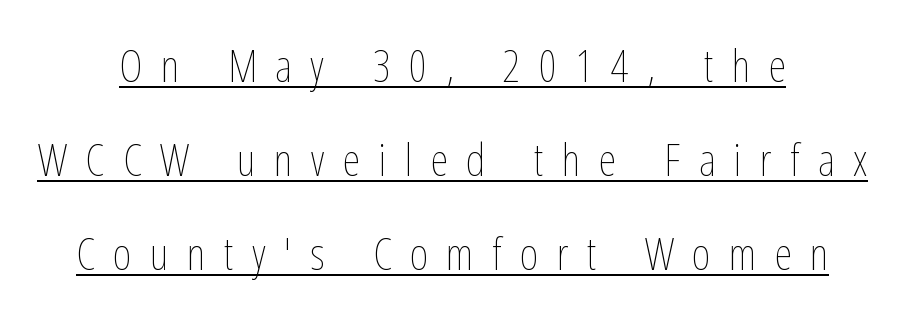
Q: Is the text bold? A: No.
Q: Is the text italic (slanted)? A: No, it is upright.
Q: Is the text underlined? A: Yes.
Q: Is the spacing between letters normal or unusually wide? A: Unusually wide.
Q: Is the spacing between lines tight, normal or loose? A: Loose.
Q: Width (condensed, normal, or wide)? A: Condensed.
Q: Stroke contrast? A: Low.
Q: x-height? A: Medium.
Q: Monospaced? A: No.
